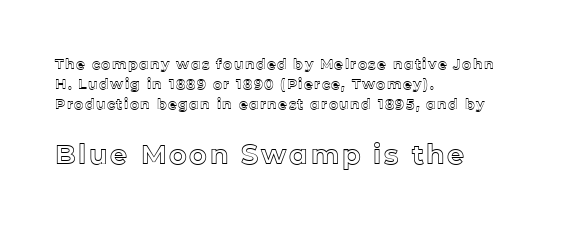
Q: Is the text italic (slanted)? A: No, it is upright.
Q: Is the text underlined? A: No.
Q: How is the paragraph aligned? A: Left-aligned.
Q: Is the spacing between lines tight, normal or loose? A: Normal.
Q: Which block of text is set in a larger size, the first (top) or the second (bottom)? A: The second (bottom) one.
